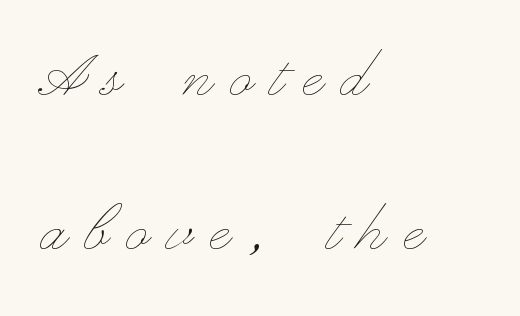
The image shows 75 px thin, wide type; set left-aligned, loose line spacing (2.06x), unusually wide letter spacing (+0.25 em), not underlined; low stroke contrast and a small x-height.
